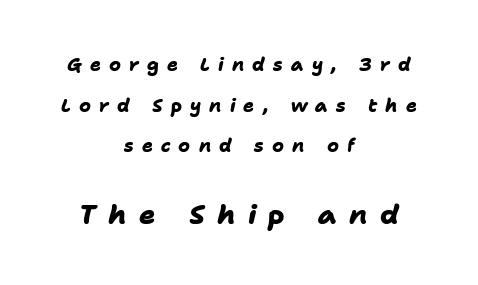
The image shows 27 px bold type; set centered, loose line spacing (2.26x), unusually wide letter spacing (+0.45 em), not underlined; the second (bottom) block is 1.5x larger.
